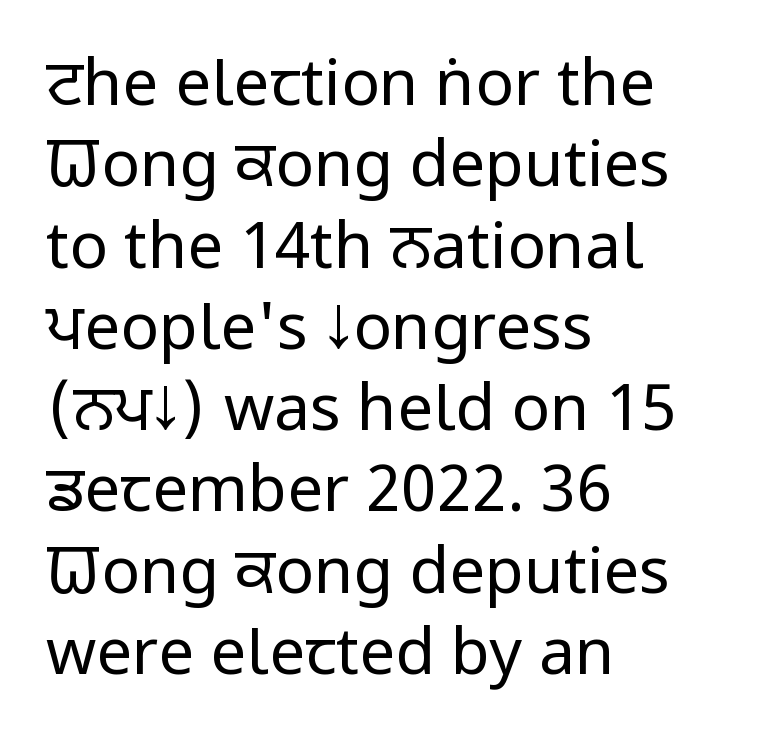
Q: Is the text bold? A: No.
Q: Is the text italic (slanted)? A: No, it is upright.
Q: Is the typeface a serif or a sans-serif typeface? A: Sans-serif.
Q: Is the text underlined? A: No.
Q: How is the paragraph aligned? A: Left-aligned.
Q: Is the spacing between letters normal or unusually wide? A: Normal.
Q: Is the spacing between lines tight, normal or loose? A: Normal.
Q: Width (condensed, normal, or wide)? A: Condensed.
Q: Stroke contrast? A: Low.
Q: x-height? A: Large.
Q: Monospaced? A: No.
